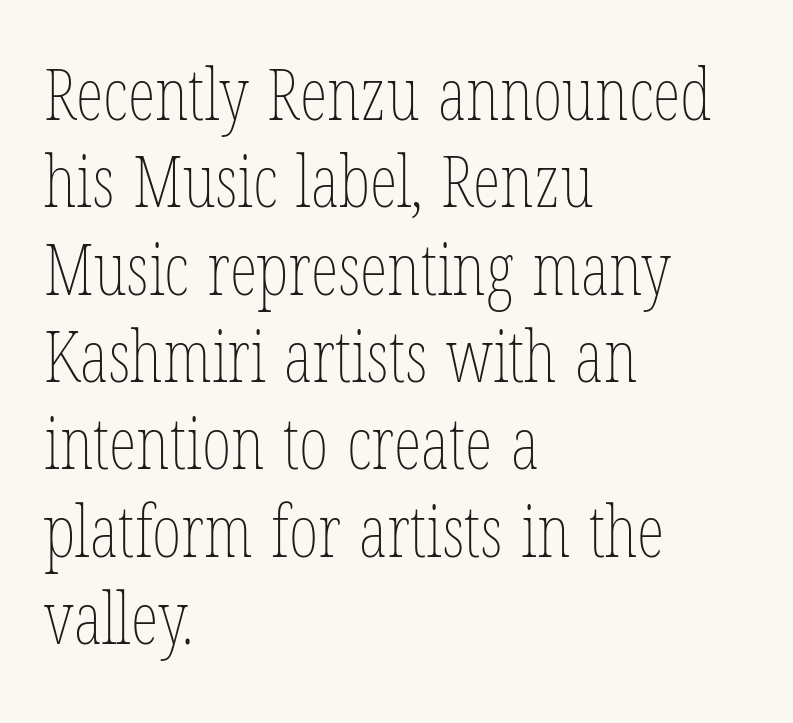
Is this a fixed-width face? No — the glyphs have proportional, varying widths. Compared with a typical body face, this is equally light or lighter still. This sample uses plain, unmodified letter spacing. The lettering holds an erect, upright posture throughout.
